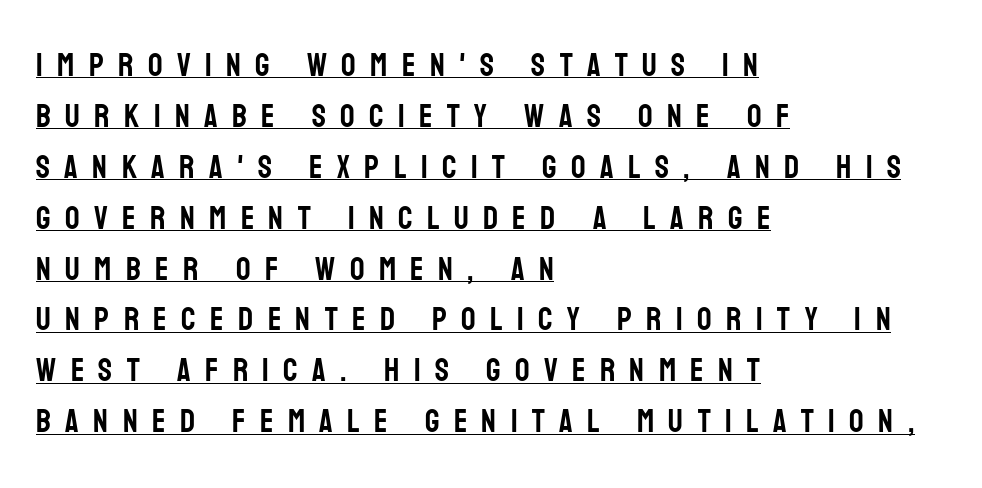
{"serif": "no", "italic": "no", "width": "condensed", "stroke_contrast": "low", "x_height": "large", "monospaced": "no", "underline": "yes", "align": "left", "line_spacing": "normal", "line_spacing_ratio": 1.59, "letter_spacing": "wide", "letter_spacing_em": 0.45, "glyph_px": 32}
